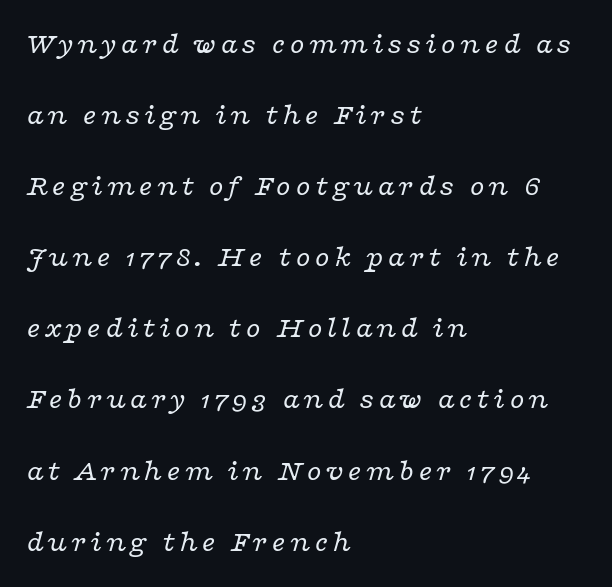
Unmarked baselines from the first word to the last. Compared with a centered layout, this one pins lines to the left instead. Every character sits at an angle, as italics do. The space between consecutive lines is lavish. The type family on display is of the serif kind.
